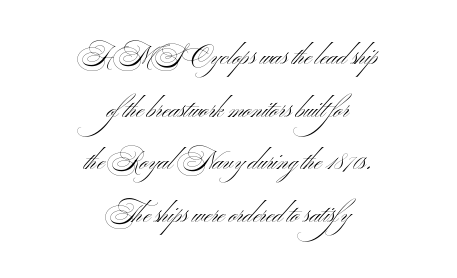
The image shows 25 px text type; set centered, loose line spacing (2.11x), normal letter spacing, not underlined.
